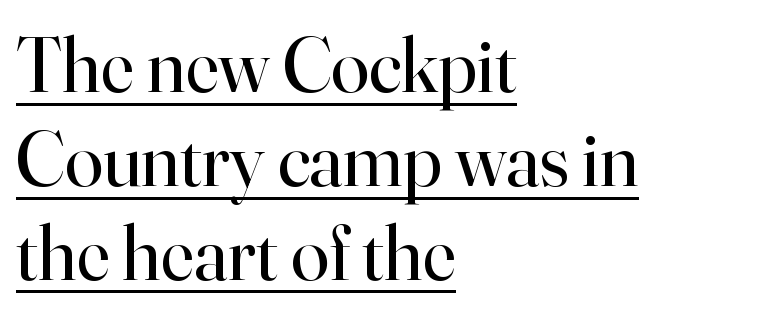
Unbolded letterforms with no extra heft. Posture: vertical. Here the designer chose a conventional face with non-uniform glyph widths. Does the copy run flush right? No — it runs flush left. Examine the stroke ends and you'll spot serifs. The rendering keeps characters at their native spacing.
